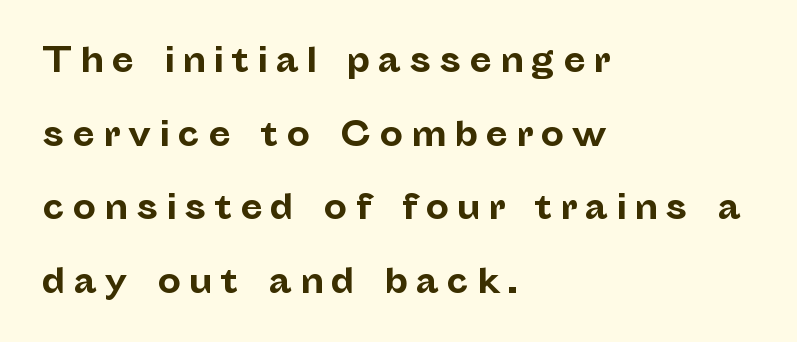
Q: Is the text bold? A: Yes.
Q: Is the text italic (slanted)? A: No, it is upright.
Q: Is the typeface a serif or a sans-serif typeface? A: Sans-serif.
Q: Is the text underlined? A: No.
Q: How is the paragraph aligned? A: Left-aligned.
Q: Is the spacing between letters normal or unusually wide? A: Unusually wide.
Q: Is the spacing between lines tight, normal or loose? A: Loose.
Q: Width (condensed, normal, or wide)? A: Normal.
Q: Stroke contrast? A: Low.
Q: x-height? A: Medium.
Q: Monospaced? A: No.
